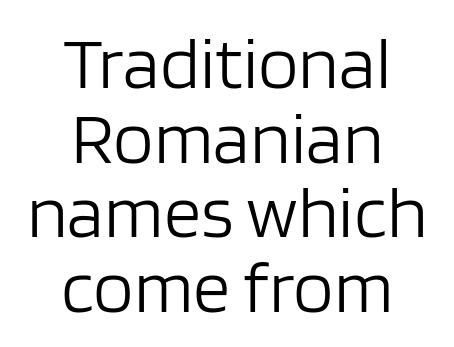
{"serif": "no", "italic": "no", "bold": "no", "weight": "light", "width": "normal", "stroke_contrast": "low", "x_height": "large", "monospaced": "no", "underline": "no", "align": "center", "line_spacing": "tight", "line_spacing_ratio": 1.01, "letter_spacing": "normal", "letter_spacing_em": 0.0, "glyph_px": 74}
